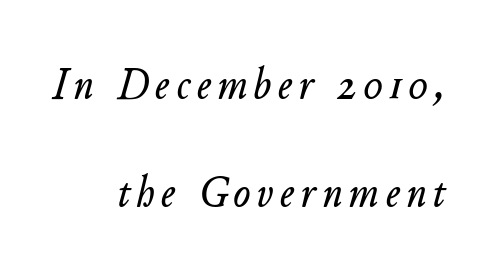
The image shows 45 px text type, italic (leaning right); set right-aligned, loose line spacing (2.41x), not underlined; low stroke contrast and a small x-height.
